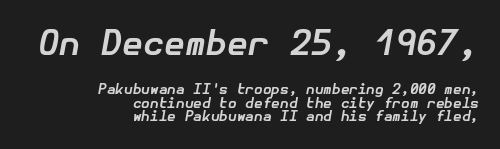
Italic: yes, the glyphs are oblique. Reading down the column, the eye jumps only a short way to each next line. Each word holds together tightly as a unit, with standard inter-letter gaps. Honestly, there is no underline to notice here at all.
